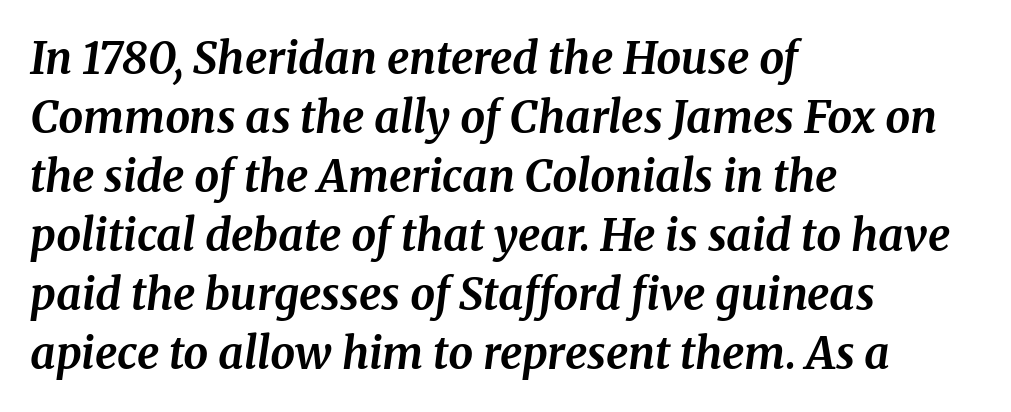
{"serif": "yes", "italic": "yes", "lean": "right", "slant_degrees": 8, "bold": "yes", "weight": "bold", "width": "normal", "stroke_contrast": "medium", "x_height": "medium", "monospaced": "no", "underline": "no", "align": "left", "line_spacing": "normal", "line_spacing_ratio": 1.34, "letter_spacing": "normal", "letter_spacing_em": 0.0, "glyph_px": 44}
